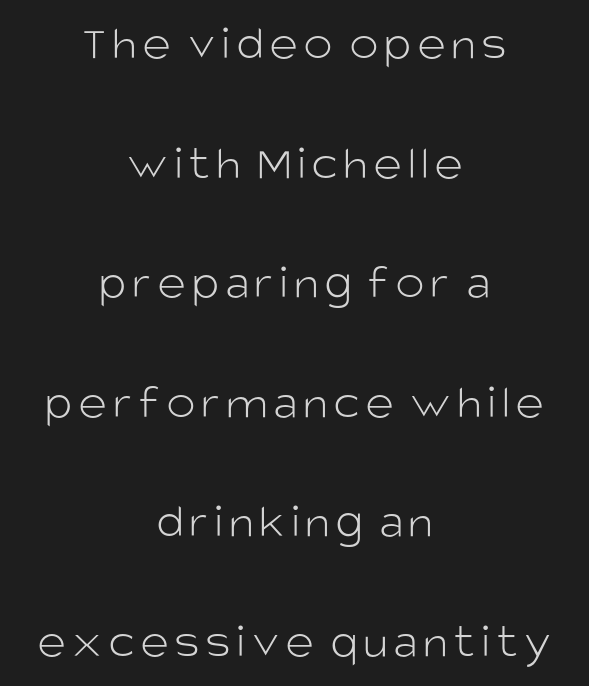
The image shows 49 px light sans-serif type, upright; set centered, loose line spacing (2.44x), not underlined; low stroke contrast and a large x-height.
